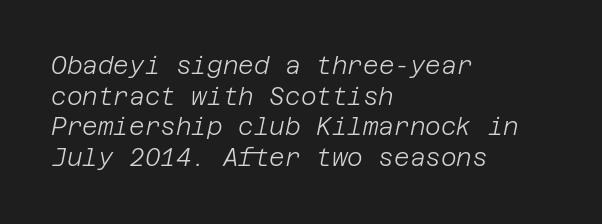
The image shows 24 px text type, italic (leaning right); set left-aligned, normal line spacing (1.28x), normal letter spacing, not underlined.
